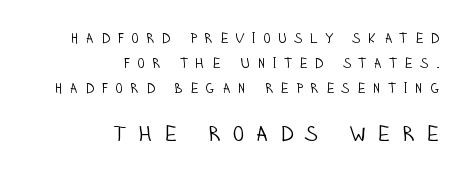
This is roman type, the default non-slanted kind. The line texture is sparse and dotted thanks to wide tracking. The designer gave the closing block more size than the opening block. Compared with a flush-left layout, this one pins lines to the opposite, right side.
